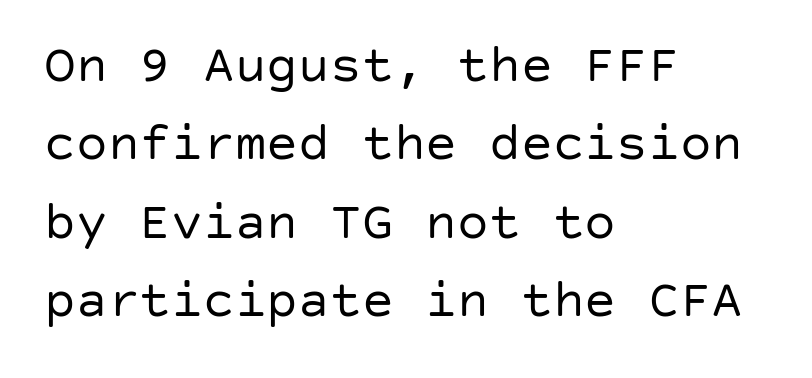
The image shows 53 px regular-weight sans-serif type, upright; set left-aligned, normal line spacing (1.48x), normal letter spacing, not underlined; low stroke contrast and a large x-height.
